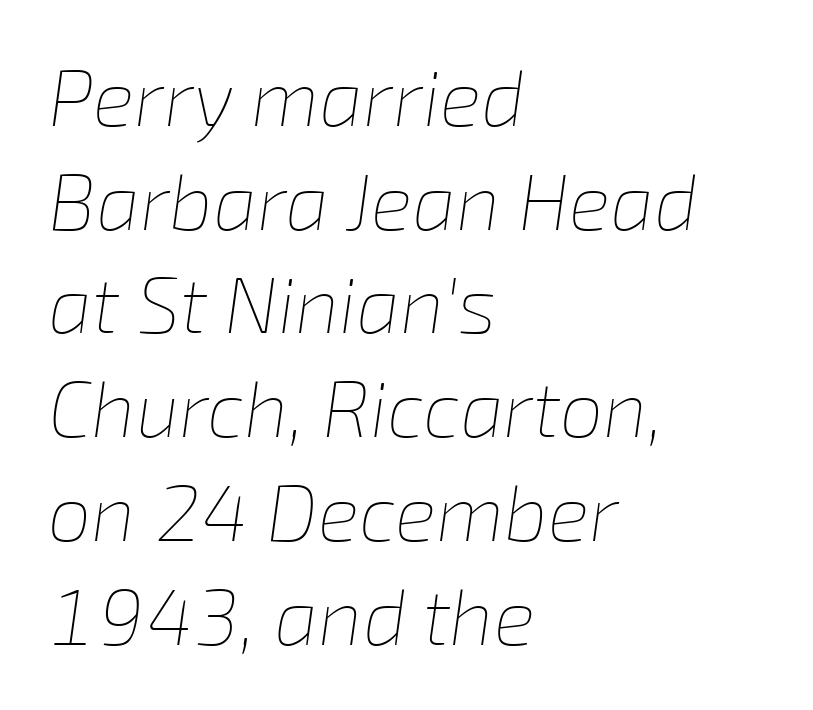
{"italic": "yes", "lean": "right", "slant_degrees": 8, "bold": "no", "weight": "thin", "width": "normal", "stroke_contrast": "low", "x_height": "medium", "monospaced": "no", "underline": "no", "align": "left", "line_spacing": "normal", "line_spacing_ratio": 1.33, "letter_spacing": "normal", "letter_spacing_em": 0.0, "glyph_px": 78}
